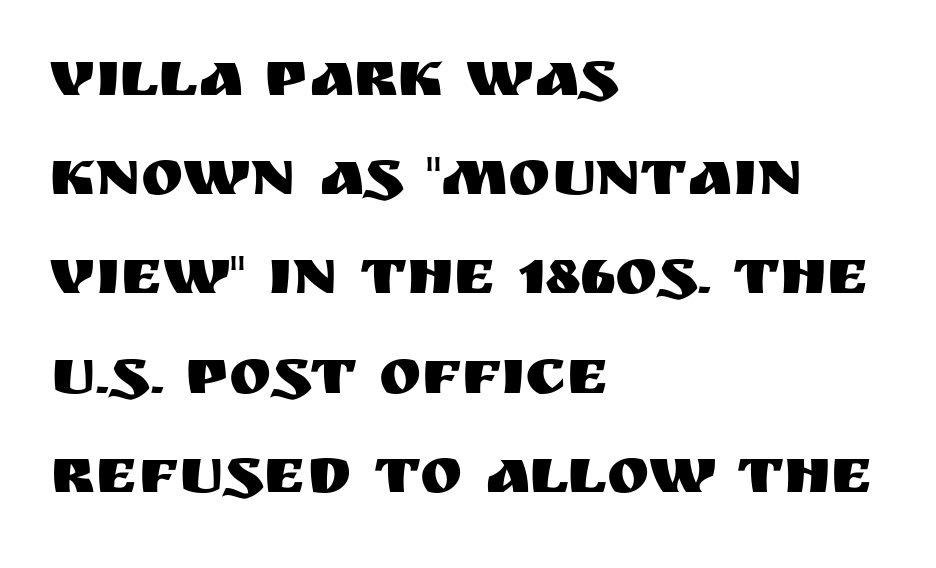
Serifs: no, the terminals of the letterforms are clean. A typesetter would call this proportional, since set widths differ per character. Line spacing here is normal. The horizontal fit of the characters is conventional and even. The glyphs are unaccompanied by any horizontal stroke below them. Line starts are locked; line ends wander.
